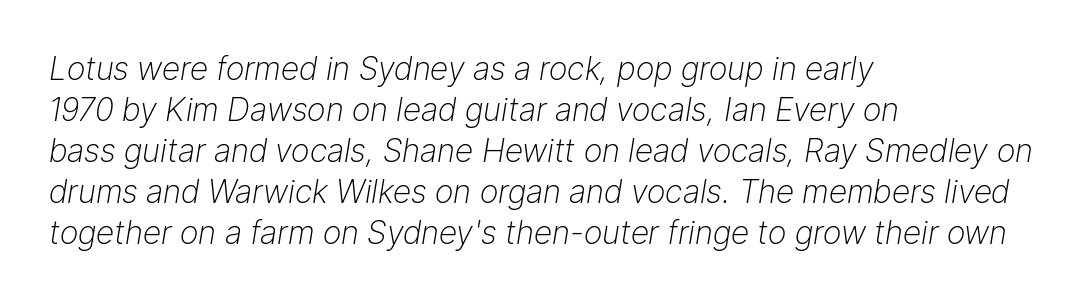
The compositor pushed each line to the left boundary. It's the slanting kind of type. Check the space under the baseline: it is left empty. Do the characters align in a grid? No, the font is proportional. The strokes are not fattened; the text isn't bold.
